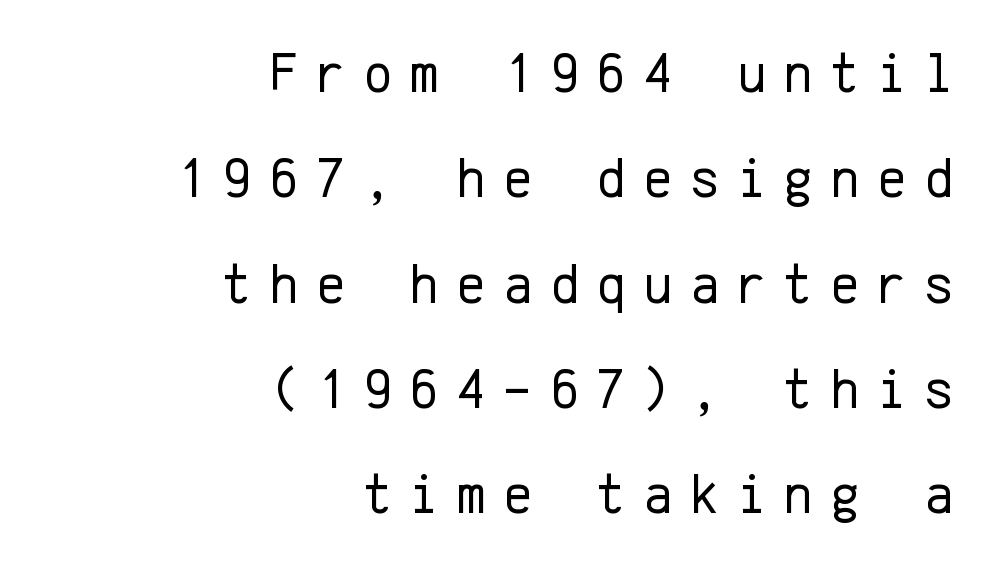
Q: Is the text bold? A: No.
Q: Is the text italic (slanted)? A: No, it is upright.
Q: Is the typeface a serif or a sans-serif typeface? A: Sans-serif.
Q: Is the text underlined? A: No.
Q: How is the paragraph aligned? A: Right-aligned.
Q: Is the spacing between letters normal or unusually wide? A: Unusually wide.
Q: Width (condensed, normal, or wide)? A: Normal.
Q: Stroke contrast? A: Low.
Q: x-height? A: Medium.
Q: Monospaced? A: Yes.
